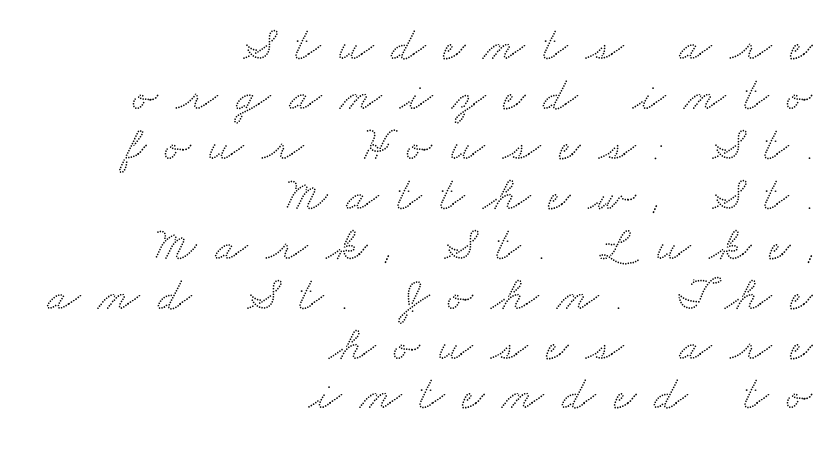
Q: Is the typeface a serif or a sans-serif typeface? A: Serif.
Q: Is the text underlined? A: No.
Q: How is the paragraph aligned? A: Right-aligned.
Q: Is the spacing between letters normal or unusually wide? A: Unusually wide.
Q: Is the spacing between lines tight, normal or loose? A: Tight.
Q: Width (condensed, normal, or wide)? A: Wide.
Q: Stroke contrast? A: Medium.
Q: x-height? A: Small.
Q: Monospaced? A: No.
